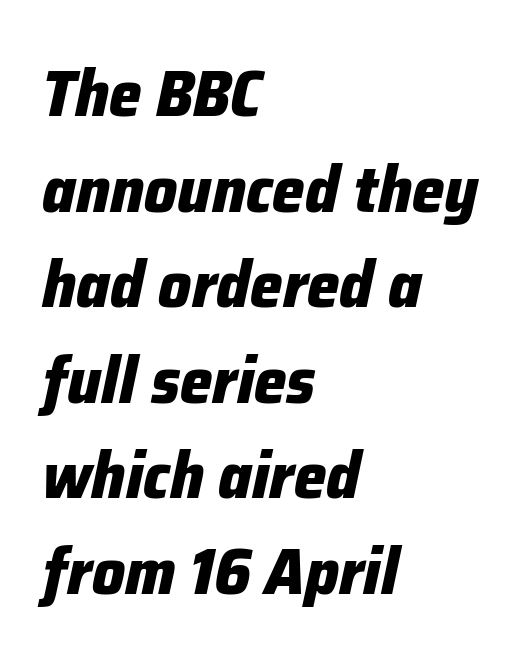
Caption: multi-line text, flush left, ragged right. The words here are not underlined. Baseline-to-baseline distance is the conventional proportion of letter height. Do the characters align in a grid? No, the font is proportional.
